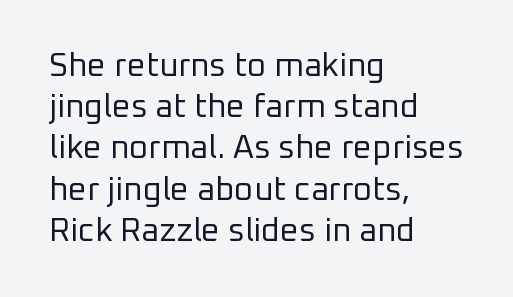
The image shows 33 px regular-weight sans-serif type, upright; set left-aligned, normal line spacing (1.25x), normal letter spacing, not underlined; low stroke contrast and a medium x-height.
